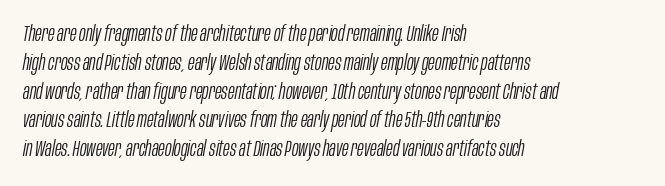
Q: Is the text bold? A: No.
Q: Is the text italic (slanted)? A: Yes, it leans right by about 10 degrees.
Q: Is the text underlined? A: No.
Q: How is the paragraph aligned? A: Left-aligned.
Q: Is the spacing between letters normal or unusually wide? A: Normal.
Q: Is the spacing between lines tight, normal or loose? A: Normal.
